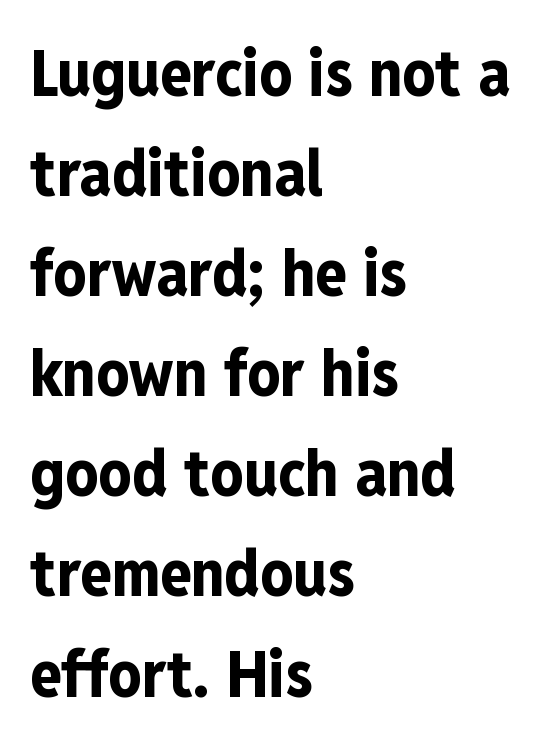
Descender tails drop into unmarked territory. The passage shown is typed in a proportional face where columns would drift. No extra tracking has been applied to these lines. Heft: maximum for text — a bold. Does the type have serifs? No, each stem ends abruptly.
